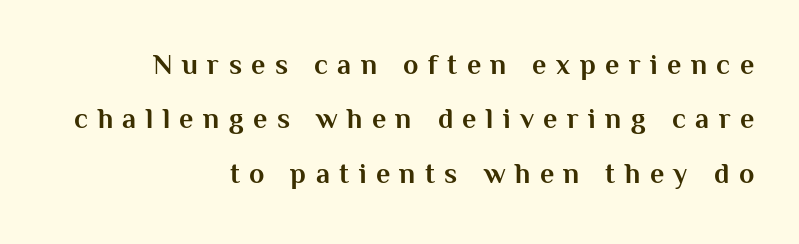
Is the letter spacing exaggerated? Yes — the characters are pushed far apart. Serifs: no, the terminals of the letterforms are clean. The zone under the glyphs is completely vacant. Each glyph is drawn with heavy, bold strokes. Varying glyph widths throughout — classic text-font behaviour.
